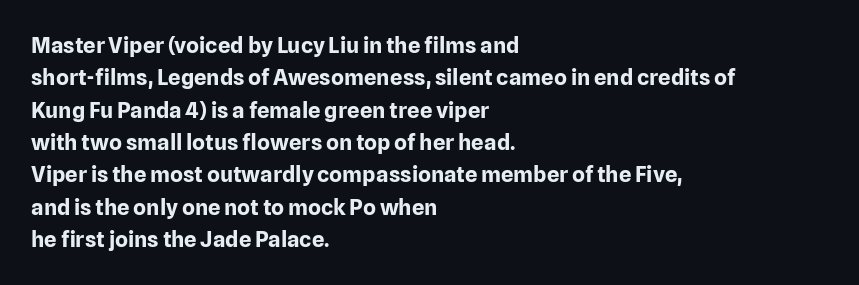
This block has exactly the height ordinary leading produces. A roman cut, with each character standing at attention. Typesetter's note: full bold, strokes at maximum text heaviness. The rendering anchors every line to the left-hand side.
